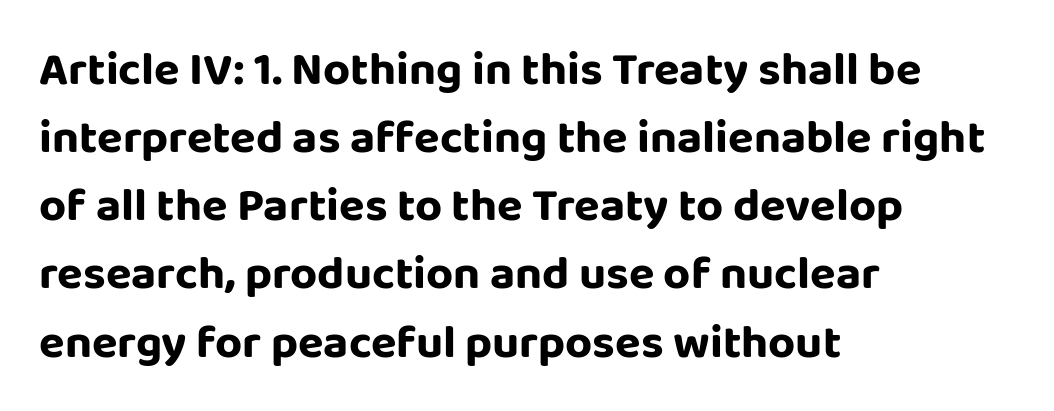
Teacher's note: observe the even left margin — that is flush-left alignment. The string is rendered with underlining switched off. Character widths vary here, with narrow letters taking less room than wide ones. Rows of type keep a routine distance in the vertical direction. Inter-character spacing is left at the font's built-in metrics. The letters carry no serifs — their stems end cleanly without finishing strokes.
